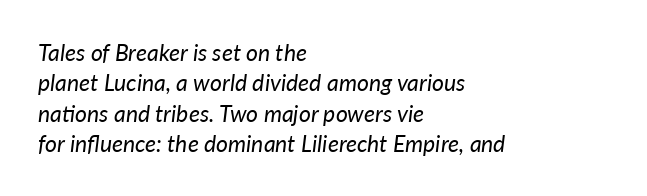
Q: Is the text bold? A: No.
Q: Is the text italic (slanted)? A: Yes, it leans right by about 7 degrees.
Q: Is the text underlined? A: No.
Q: How is the paragraph aligned? A: Left-aligned.
Q: Is the spacing between letters normal or unusually wide? A: Normal.
Q: Is the spacing between lines tight, normal or loose? A: Normal.
